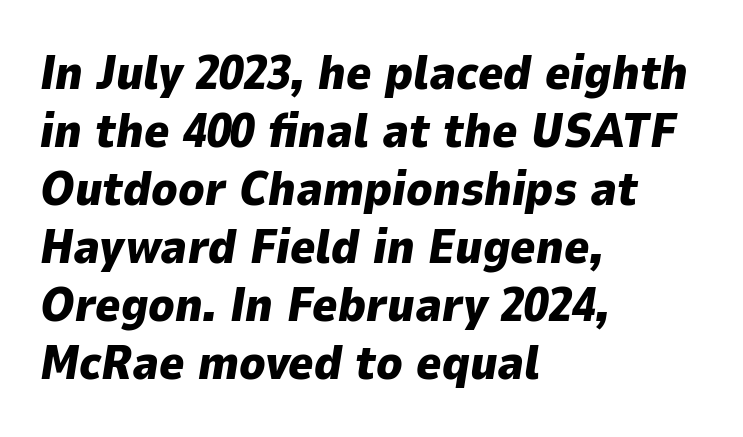
Q: Is the text bold? A: Yes.
Q: Is the text italic (slanted)? A: Yes, it leans right by about 9 degrees.
Q: Is the text underlined? A: No.
Q: How is the paragraph aligned? A: Left-aligned.
Q: Is the spacing between letters normal or unusually wide? A: Normal.
Q: Width (condensed, normal, or wide)? A: Normal.
Q: Stroke contrast? A: Low.
Q: x-height? A: Medium.
Q: Monospaced? A: No.
